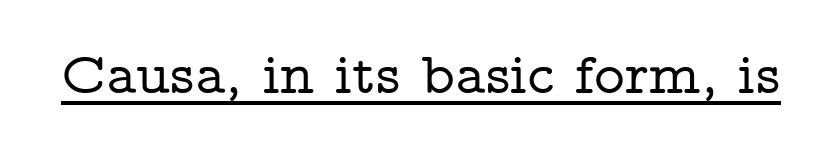
The image shows 59 px wide serif type, upright; set normal letter spacing, underlined; low stroke contrast and a medium x-height.
